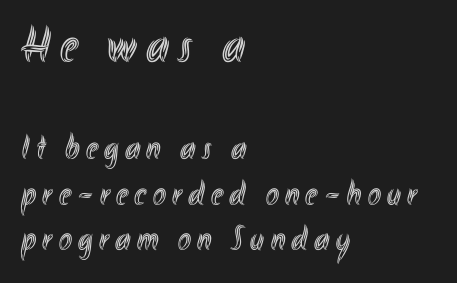
Summary of vertical rhythm: regular, with standard interline spacing. The passage shown is not underscored anywhere. Is the lower block the larger one? No — the upper block carries the bigger type. The paragraph has a hard left edge and a soft right edge.
